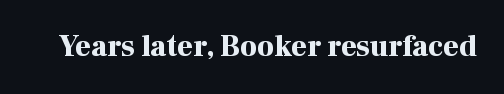
Q: Is the text bold? A: Yes.
Q: Is the text italic (slanted)? A: No, it is upright.
Q: Is the typeface a serif or a sans-serif typeface? A: Serif.
Q: Is the text underlined? A: No.
Q: Is the spacing between letters normal or unusually wide? A: Normal.
Q: Width (condensed, normal, or wide)? A: Normal.
Q: Stroke contrast? A: High.
Q: x-height? A: Medium.
Q: Monospaced? A: No.
